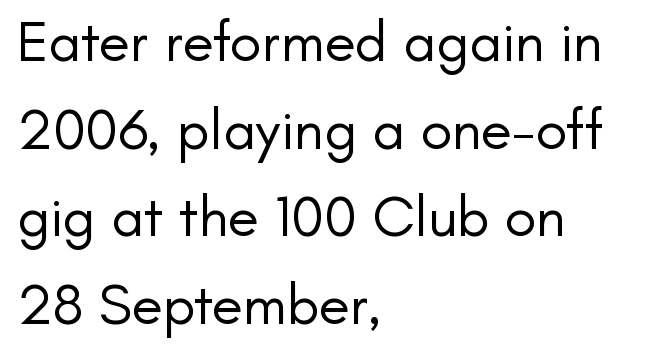
{"serif": "no", "italic": "no", "bold": "no", "weight": "regular", "width": "normal", "stroke_contrast": "low", "x_height": "small", "monospaced": "no", "underline": "no", "align": "left", "line_spacing": "normal", "line_spacing_ratio": 1.51, "letter_spacing": "normal", "letter_spacing_em": 0.0, "glyph_px": 58}
